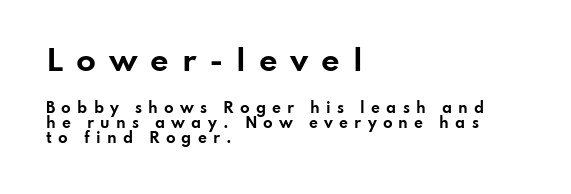
{"serif": "no", "italic": "no", "bold": "yes", "weight": "bold", "width": "wide", "stroke_contrast": "low", "x_height": "small", "monospaced": "no", "underline": "no", "align": "left", "line_spacing": "tight", "line_spacing_ratio": 1.07, "letter_spacing": "wide", "letter_spacing_em": 0.44, "larger_block": "first", "size_ratio": 2.07, "glyph_px": 29}
